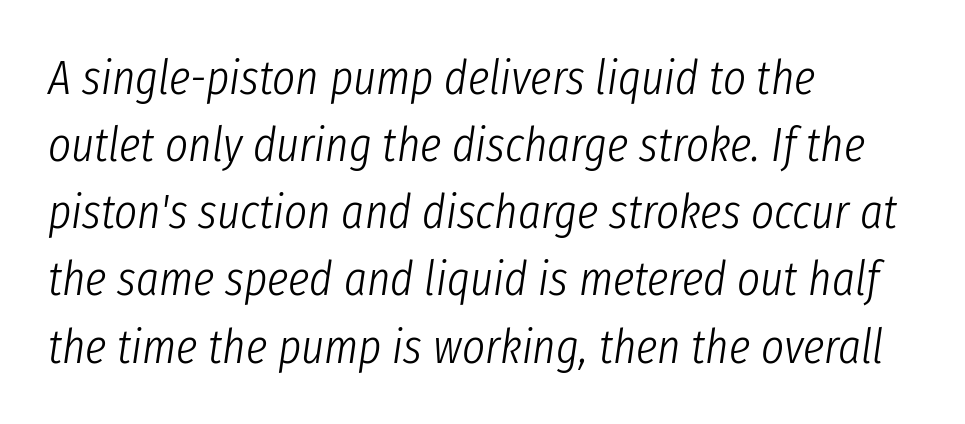
The image shows 49 px light, condensed type, italic (leaning right); set left-aligned, normal line spacing (1.37x), normal letter spacing, not underlined; low stroke contrast and a medium x-height.
